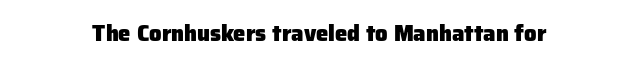
{"italic": "no", "bold": "yes", "underline": "no", "align": "center", "letter_spacing": "normal", "letter_spacing_em": 0.0, "glyph_px": 22}
